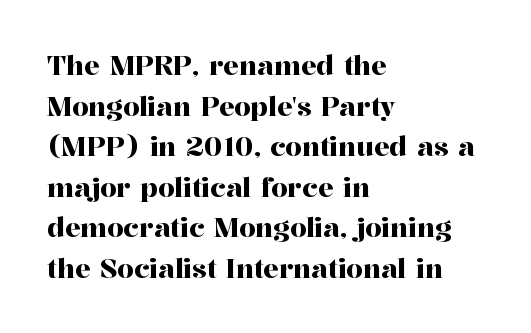
{"italic": "no", "underline": "no", "align": "left", "line_spacing": "normal", "line_spacing_ratio": 1.56, "letter_spacing": "normal", "letter_spacing_em": 0.0, "glyph_px": 26}
